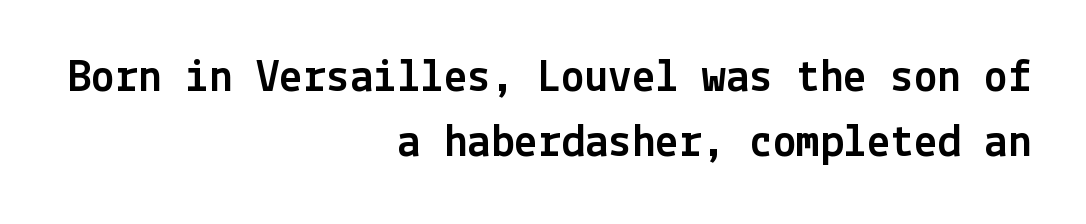
The image shows 47 px sans-serif type, upright; set right-aligned, normal line spacing (1.39x), normal letter spacing, not underlined; a medium x-height.
